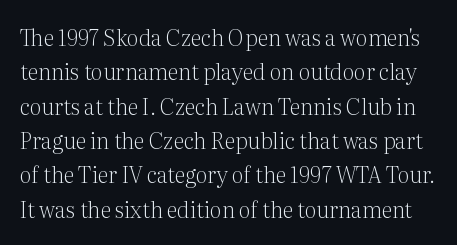
When letters stand straight like this, we call the style roman or upright. Compared with typical body copy, the letter spacing here is the same. The words here are not underlined. No letter is thick-stroked: the sample isn't bold.
